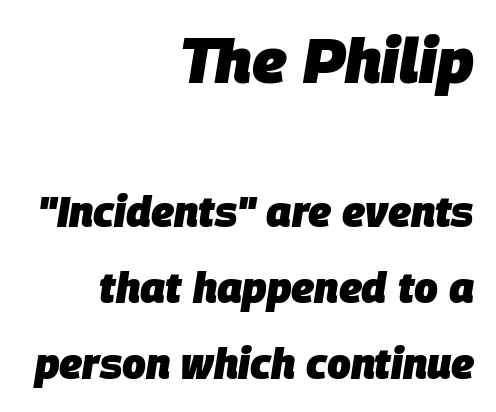
The image shows 63 px heavy type, italic (leaning right); set right-aligned, line spacing 1.81x, normal letter spacing, not underlined; the first (top) block is 1.5x larger; low stroke contrast and a large x-height.
